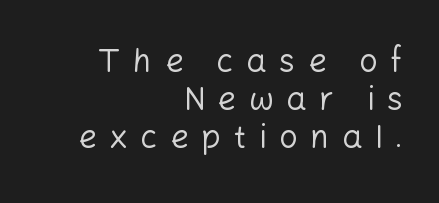
Nope, no serifs anywhere on these letters. Notice how the passage keeps a crisp vertical edge on the right only. Style check: upright. Has an underline been added? It has not.
